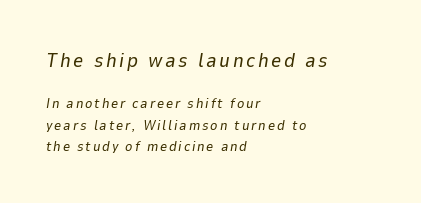
{"italic": "yes", "lean": "right", "slant_degrees": 9, "bold": "no", "underline": "no", "align": "left", "line_spacing": "normal", "line_spacing_ratio": 1.55, "larger_block": "first", "size_ratio": 1.43, "glyph_px": 20}
